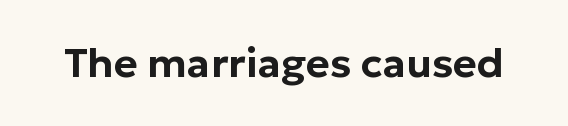
Q: Is the text italic (slanted)? A: No, it is upright.
Q: Is the typeface a serif or a sans-serif typeface? A: Sans-serif.
Q: Is the text underlined? A: No.
Q: Is the spacing between letters normal or unusually wide? A: Normal.
Q: Width (condensed, normal, or wide)? A: Normal.
Q: Stroke contrast? A: Low.
Q: x-height? A: Medium.
Q: Monospaced? A: No.
